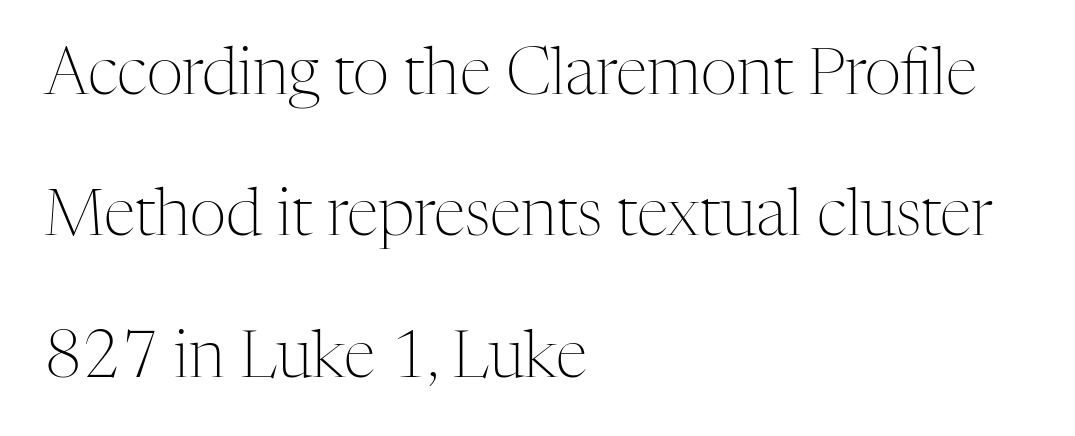
Q: Is the text bold? A: No.
Q: Is the text italic (slanted)? A: No, it is upright.
Q: Is the typeface a serif or a sans-serif typeface? A: Serif.
Q: Is the text underlined? A: No.
Q: How is the paragraph aligned? A: Left-aligned.
Q: Is the spacing between letters normal or unusually wide? A: Normal.
Q: Is the spacing between lines tight, normal or loose? A: Loose.
Q: Width (condensed, normal, or wide)? A: Normal.
Q: Stroke contrast? A: Medium.
Q: x-height? A: Medium.
Q: Monospaced? A: No.
